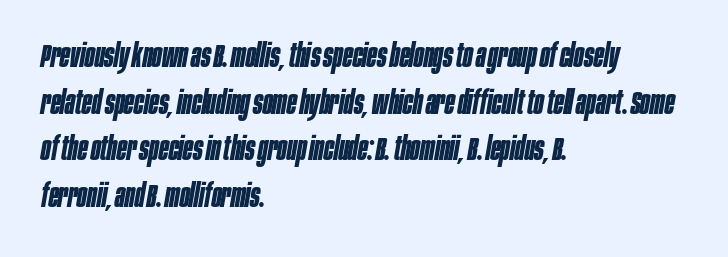
The image shows 32 px bold, condensed type, italic (leaning right); set left-aligned, normal line spacing (1.46x), normal letter spacing, not underlined; low stroke contrast and a large x-height.
